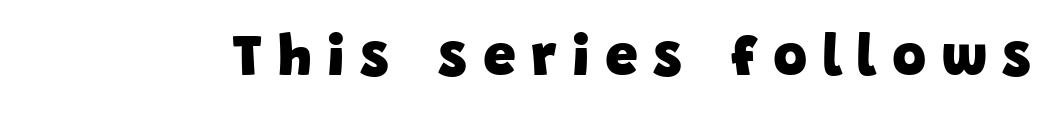
{"serif": "no", "bold": "yes", "weight": "heavy", "width": "normal", "stroke_contrast": "low", "x_height": "large", "monospaced": "no", "underline": "no", "letter_spacing": "wide", "letter_spacing_em": 0.26, "glyph_px": 59}
